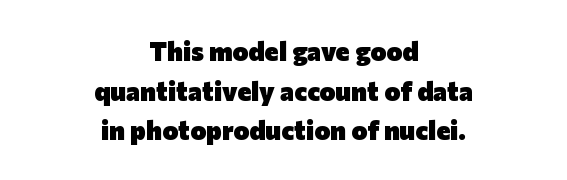
Q: Is the text bold? A: Yes.
Q: Is the text italic (slanted)? A: No, it is upright.
Q: Is the text underlined? A: No.
Q: How is the paragraph aligned? A: Centered.
Q: Is the spacing between letters normal or unusually wide? A: Normal.
Q: Is the spacing between lines tight, normal or loose? A: Normal.
